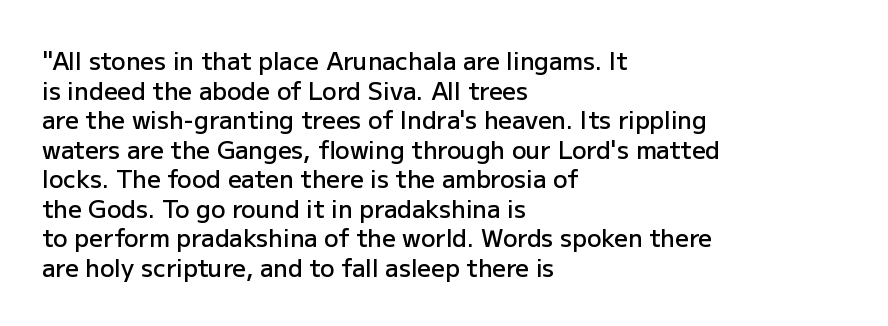
{"italic": "no", "bold": "semi", "underline": "no", "align": "left", "line_spacing_ratio": 1.23, "letter_spacing": "normal", "letter_spacing_em": 0.0, "glyph_px": 24}
